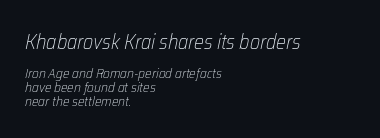
Q: Is the text bold? A: No.
Q: Is the text italic (slanted)? A: Yes, it leans right by about 12 degrees.
Q: Is the text underlined? A: No.
Q: How is the paragraph aligned? A: Left-aligned.
Q: Is the spacing between letters normal or unusually wide? A: Normal.
Q: Is the spacing between lines tight, normal or loose? A: Tight.
Q: Which block of text is set in a larger size, the first (top) or the second (bottom)? A: The first (top) one.
